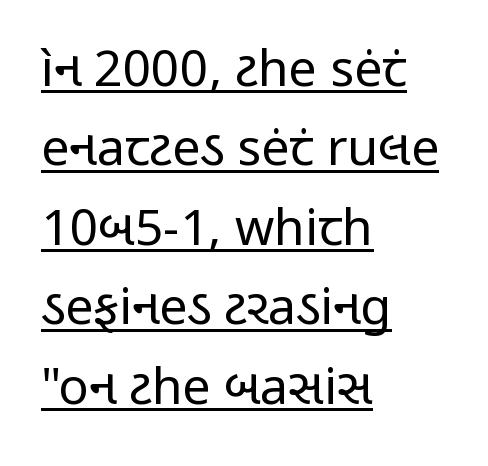
{"serif": "no", "italic": "no", "bold": "no", "weight": "regular", "width": "condensed", "stroke_contrast": "low", "x_height": "medium", "monospaced": "no", "underline": "yes", "align": "left", "line_spacing": "normal", "line_spacing_ratio": 1.59, "letter_spacing": "normal", "letter_spacing_em": 0.0, "glyph_px": 50}
